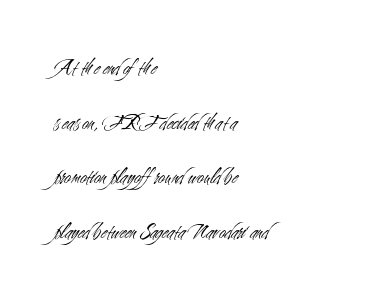
{"bold": "no", "underline": "no", "align": "left", "line_spacing": "loose", "line_spacing_ratio": 2.38, "letter_spacing": "normal", "letter_spacing_em": 0.0, "glyph_px": 23}
